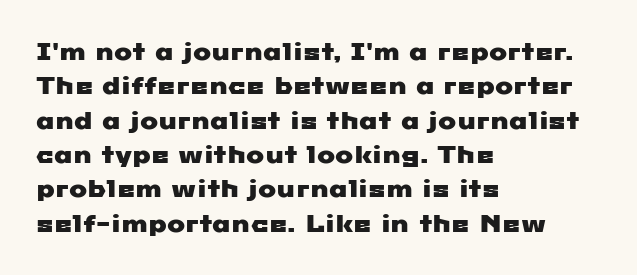
{"underline": "no", "align": "left", "line_spacing": "normal", "line_spacing_ratio": 1.43, "letter_spacing": "normal", "letter_spacing_em": 0.0, "glyph_px": 24}
